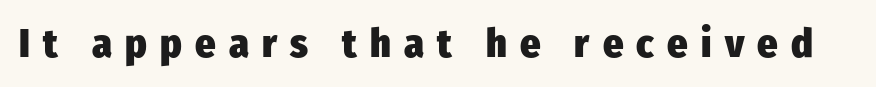
The image shows 40 px heavy, condensed sans-serif type, upright; set unusually wide letter spacing (+0.33 em), not underlined; low stroke contrast and a medium x-height.
